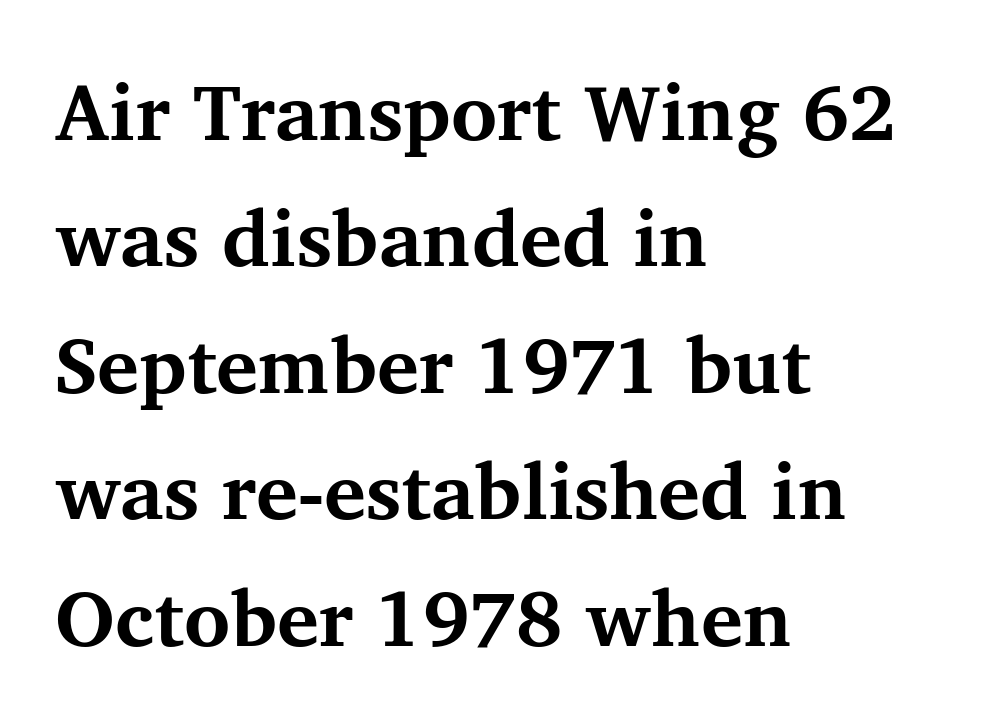
The image shows 79 px bold serif type, upright; set left-aligned, normal line spacing (1.6x), normal letter spacing, not underlined; medium stroke contrast and a medium x-height.
